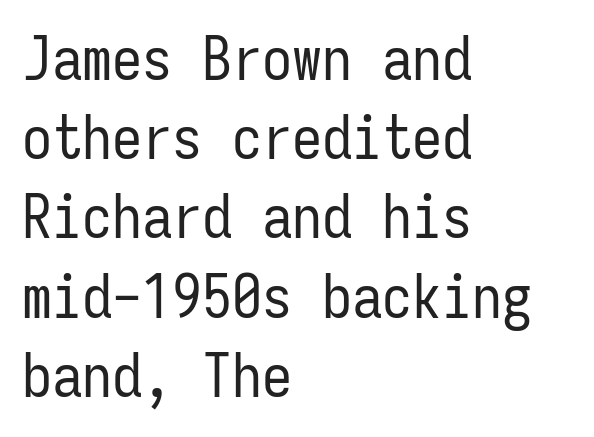
Q: Is the text bold? A: No.
Q: Is the text italic (slanted)? A: No, it is upright.
Q: Is the typeface a serif or a sans-serif typeface? A: Sans-serif.
Q: Is the text underlined? A: No.
Q: How is the paragraph aligned? A: Left-aligned.
Q: Is the spacing between letters normal or unusually wide? A: Normal.
Q: Is the spacing between lines tight, normal or loose? A: Normal.
Q: Width (condensed, normal, or wide)? A: Condensed.
Q: Stroke contrast? A: Low.
Q: x-height? A: Medium.
Q: Monospaced? A: Yes.
